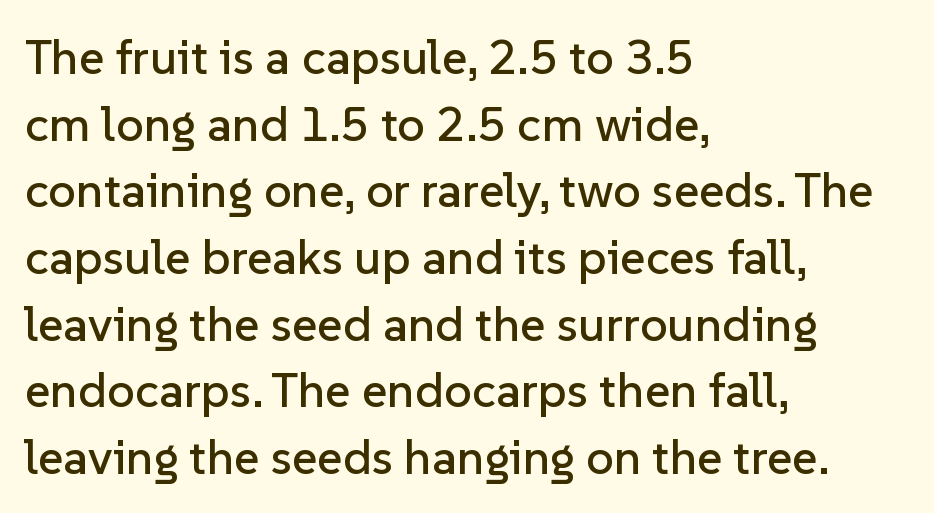
The image shows 49 px sans-serif type, upright; set left-aligned, normal line spacing (1.36x), normal letter spacing, not underlined; low stroke contrast and a medium x-height.
